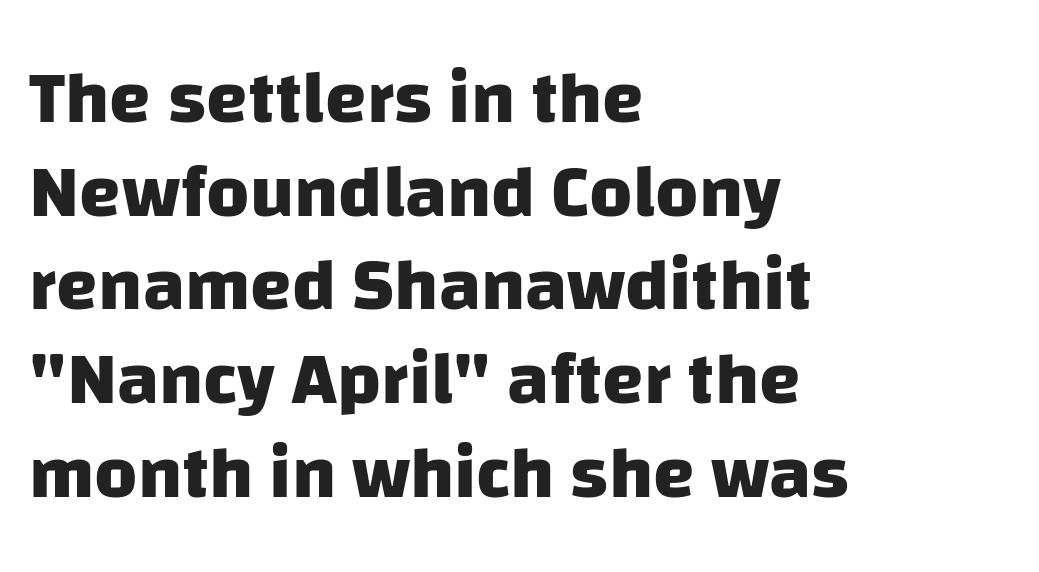
Q: Is the text bold? A: Yes.
Q: Is the typeface a serif or a sans-serif typeface? A: Sans-serif.
Q: Is the text underlined? A: No.
Q: How is the paragraph aligned? A: Left-aligned.
Q: Is the spacing between letters normal or unusually wide? A: Normal.
Q: Is the spacing between lines tight, normal or loose? A: Normal.
Q: Width (condensed, normal, or wide)? A: Normal.
Q: Stroke contrast? A: Low.
Q: x-height? A: Large.
Q: Monospaced? A: No.
